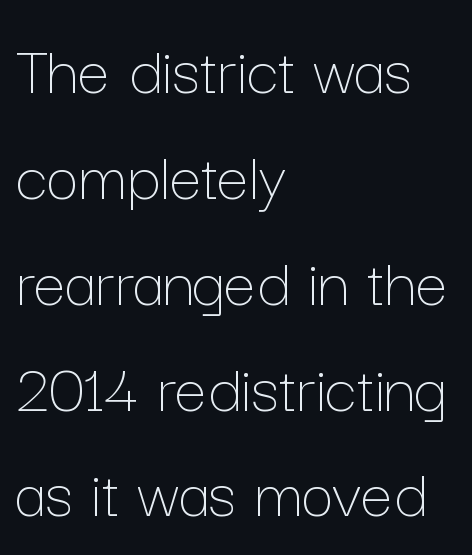
{"italic": "no", "bold": "no", "weight": "thin", "width": "normal", "stroke_contrast": "low", "x_height": "medium", "monospaced": "no", "underline": "no", "align": "left", "line_spacing": "normal", "line_spacing_ratio": 1.47, "letter_spacing": "normal", "letter_spacing_em": 0.0, "glyph_px": 72}
